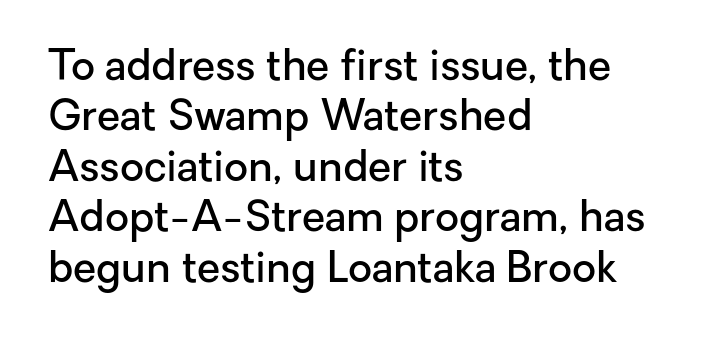
{"serif": "no", "italic": "no", "bold": "semi", "weight": "semibold", "width": "normal", "stroke_contrast": "low", "x_height": "medium", "monospaced": "no", "underline": "no", "align": "left", "line_spacing_ratio": 1.2, "letter_spacing": "normal", "letter_spacing_em": 0.0, "glyph_px": 42}
